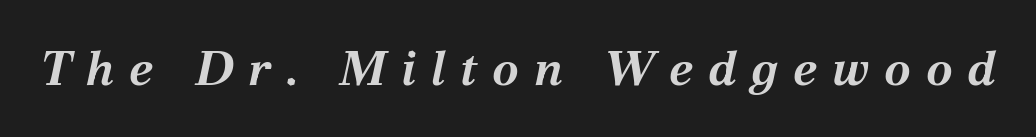
Strokes here are thick enough to call this a true bold. Each letter keeps its own natural width here, so spacing adapts to shape. Display-style spreading of the glyphs; the letterfit is very open. Words float on clear page, feet unadorned.
